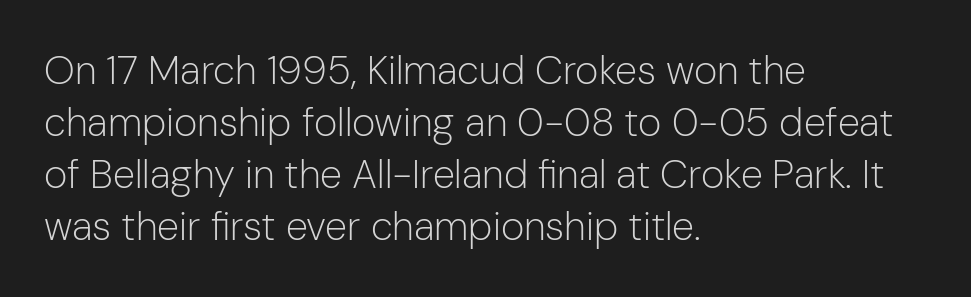
Q: Is the text bold? A: No.
Q: Is the text italic (slanted)? A: No, it is upright.
Q: Is the typeface a serif or a sans-serif typeface? A: Sans-serif.
Q: Is the text underlined? A: No.
Q: How is the paragraph aligned? A: Left-aligned.
Q: Is the spacing between letters normal or unusually wide? A: Normal.
Q: Is the spacing between lines tight, normal or loose? A: Normal.
Q: Width (condensed, normal, or wide)? A: Normal.
Q: Stroke contrast? A: Low.
Q: x-height? A: Medium.
Q: Monospaced? A: No.
